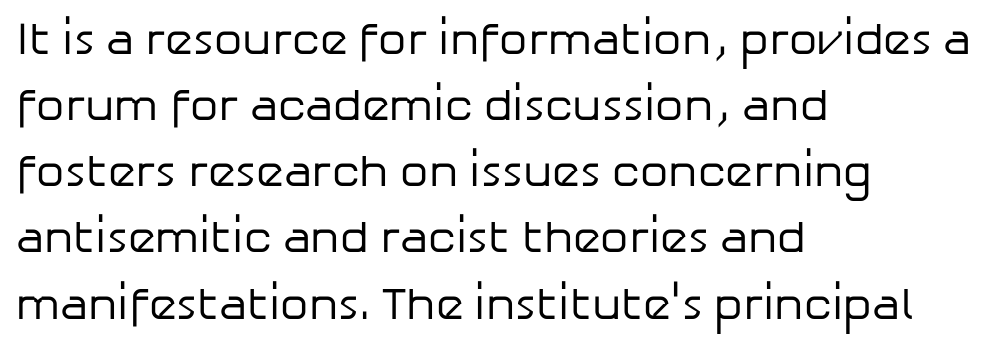
Q: Is the text bold? A: No.
Q: Is the text italic (slanted)? A: No, it is upright.
Q: Is the typeface a serif or a sans-serif typeface? A: Sans-serif.
Q: Is the text underlined? A: No.
Q: How is the paragraph aligned? A: Left-aligned.
Q: Is the spacing between letters normal or unusually wide? A: Normal.
Q: Is the spacing between lines tight, normal or loose? A: Normal.
Q: Width (condensed, normal, or wide)? A: Normal.
Q: Stroke contrast? A: Low.
Q: x-height? A: Medium.
Q: Monospaced? A: No.
